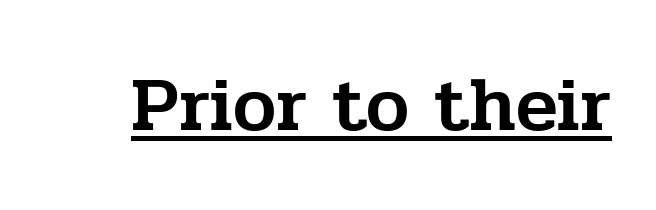
Q: Is the text italic (slanted)? A: No, it is upright.
Q: Is the typeface a serif or a sans-serif typeface? A: Serif.
Q: Is the text underlined? A: Yes.
Q: Is the spacing between letters normal or unusually wide? A: Normal.
Q: Width (condensed, normal, or wide)? A: Normal.
Q: Stroke contrast? A: Low.
Q: x-height? A: Medium.
Q: Monospaced? A: No.
